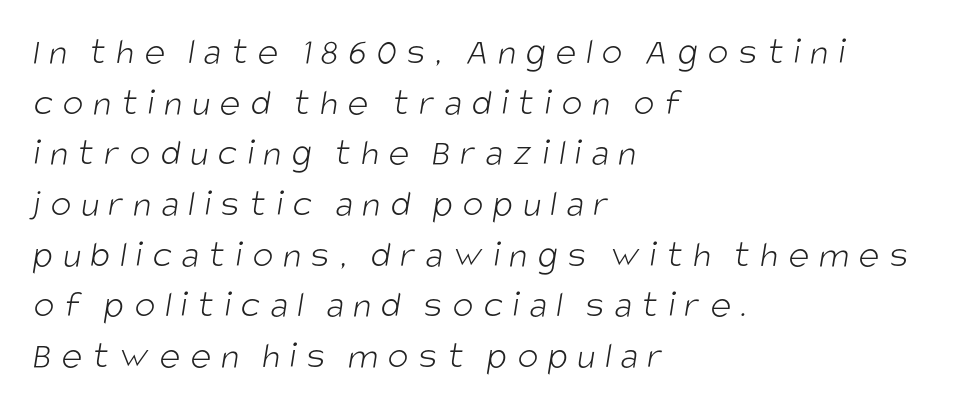
{"serif": "no", "bold": "no", "weight": "light", "width": "condensed", "stroke_contrast": "low", "x_height": "large", "monospaced": "no", "underline": "no", "align": "left", "line_spacing": "normal", "line_spacing_ratio": 1.3, "letter_spacing": "wide", "letter_spacing_em": 0.25, "glyph_px": 39}
